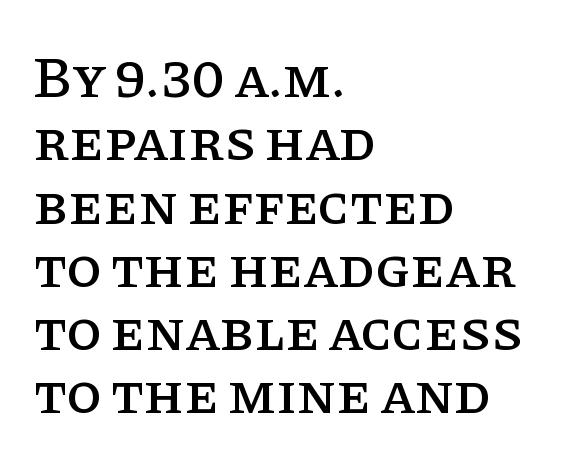
The image shows 57 px serif type, upright; set left-aligned, tight line spacing (1.11x), normal letter spacing, not underlined; low stroke contrast and a large x-height.
